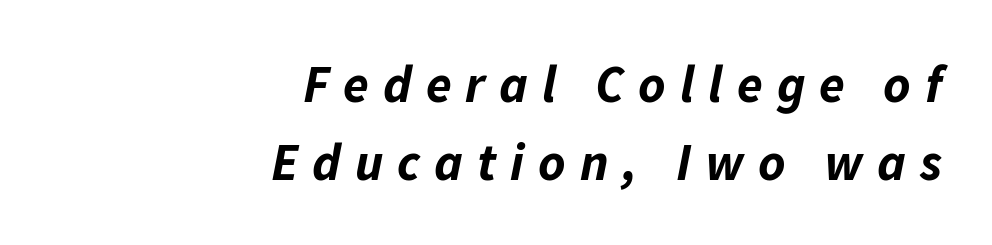
The image shows 52 px bold type, italic (leaning right); set right-aligned, normal line spacing (1.5x), unusually wide letter spacing (+0.27 em), not underlined; low stroke contrast and a medium x-height.
